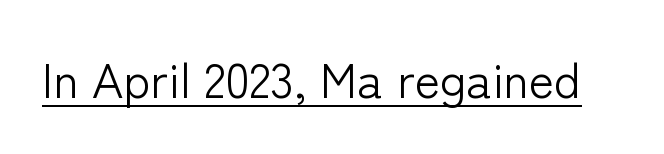
{"serif": "no", "italic": "no", "bold": "no", "weight": "light", "width": "normal", "stroke_contrast": "low", "x_height": "medium", "monospaced": "no", "underline": "yes", "letter_spacing": "normal", "letter_spacing_em": 0.0, "glyph_px": 48}
